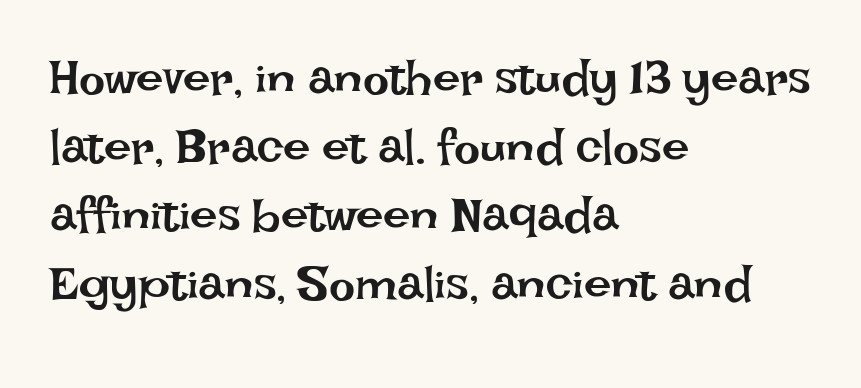
The image shows 49 px regular-weight type, upright; set left-aligned, normal line spacing (1.4x), normal letter spacing, not underlined; low stroke contrast and a large x-height.
